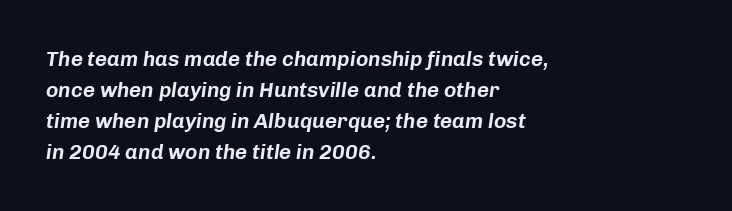
{"italic": "yes", "lean": "right", "slant_degrees": 8, "underline": "no", "align": "left", "line_spacing": "normal", "line_spacing_ratio": 1.47, "letter_spacing": "normal", "letter_spacing_em": 0.0, "glyph_px": 21}
